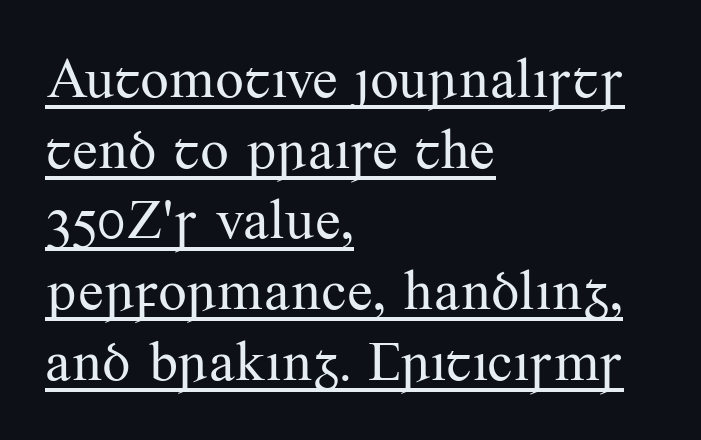
{"serif": "yes", "italic": "no", "bold": "no", "weight": "regular", "width": "normal", "stroke_contrast": "medium", "x_height": "small", "monospaced": "no", "underline": "yes", "align": "left", "line_spacing_ratio": 1.24, "letter_spacing": "normal", "letter_spacing_em": 0.0, "glyph_px": 57}
